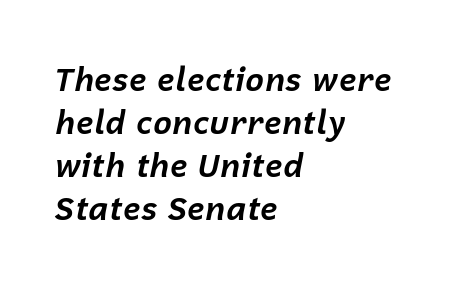
Q: Is the text bold? A: Yes.
Q: Is the text italic (slanted)? A: Yes, it leans right by about 12 degrees.
Q: Is the text underlined? A: No.
Q: How is the paragraph aligned? A: Left-aligned.
Q: Is the spacing between letters normal or unusually wide? A: Normal.
Q: Is the spacing between lines tight, normal or loose? A: Normal.
Q: Width (condensed, normal, or wide)? A: Normal.
Q: Stroke contrast? A: Low.
Q: x-height? A: Medium.
Q: Monospaced? A: No.
